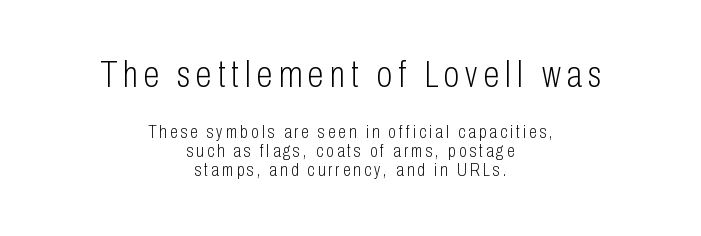
{"serif": "no", "italic": "no", "bold": "no", "weight": "light", "width": "condensed", "stroke_contrast": "low", "x_height": "medium", "monospaced": "no", "underline": "no", "align": "center", "line_spacing": "tight", "line_spacing_ratio": 1.06, "larger_block": "first", "size_ratio": 2.0, "glyph_px": 36}
